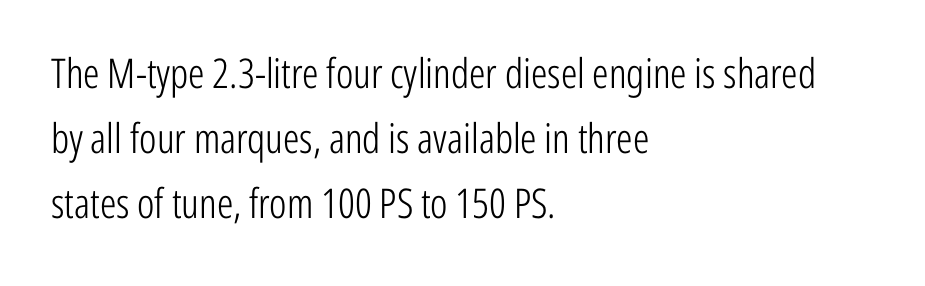
{"serif": "no", "italic": "no", "bold": "no", "weight": "light", "width": "condensed", "stroke_contrast": "low", "x_height": "medium", "monospaced": "no", "underline": "no", "align": "left", "line_spacing": "normal", "line_spacing_ratio": 1.58, "letter_spacing": "normal", "letter_spacing_em": 0.0, "glyph_px": 41}
